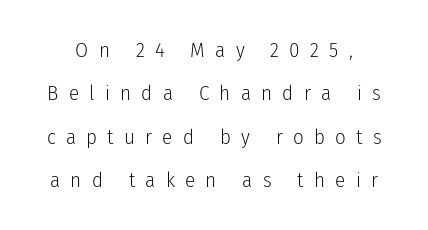
The image shows 21 px text type, upright; set loose line spacing (2.06x), unusually wide letter spacing (+0.49 em), not underlined.
